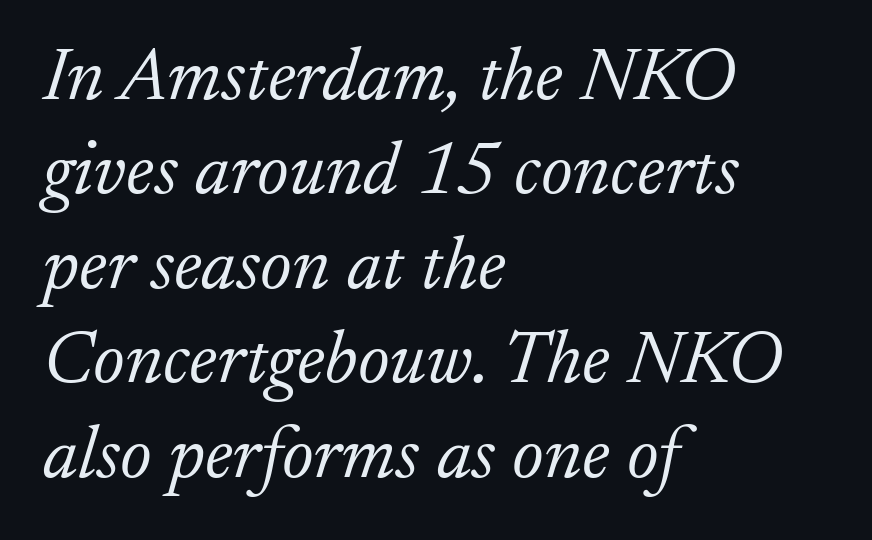
The image shows 75 px light serif type, italic (leaning right); set left-aligned, normal line spacing (1.26x), normal letter spacing, not underlined; low stroke contrast and a small x-height.
